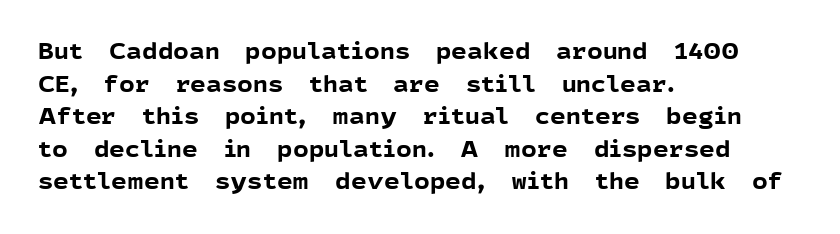
{"italic": "no", "bold": "yes", "underline": "no", "align": "left", "line_spacing": "normal", "line_spacing_ratio": 1.48, "letter_spacing": "normal", "letter_spacing_em": 0.0, "glyph_px": 22}
